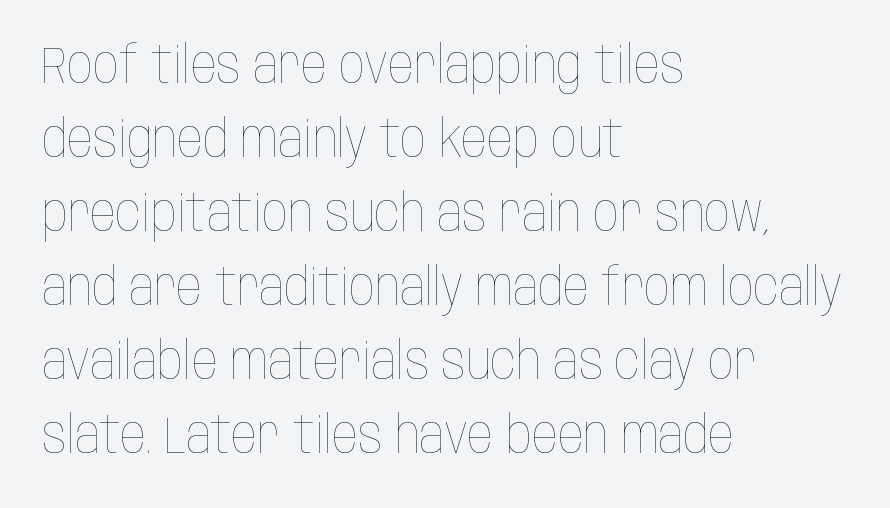
The foot of each line stays bare and open. The typeface has the unassuming heft of standard copy or less. Caption: standard tracking, unaltered. Short and long lines alike share a common starting point at left. If you measured baseline to baseline, you'd find a middling distance.
